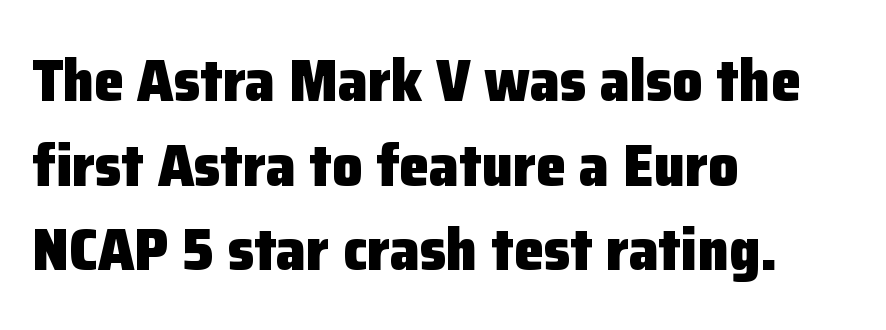
{"serif": "no", "italic": "no", "bold": "yes", "weight": "heavy", "width": "normal", "stroke_contrast": "low", "x_height": "medium", "monospaced": "no", "underline": "no", "align": "left", "line_spacing": "normal", "line_spacing_ratio": 1.41, "letter_spacing": "normal", "letter_spacing_em": 0.0, "glyph_px": 60}
